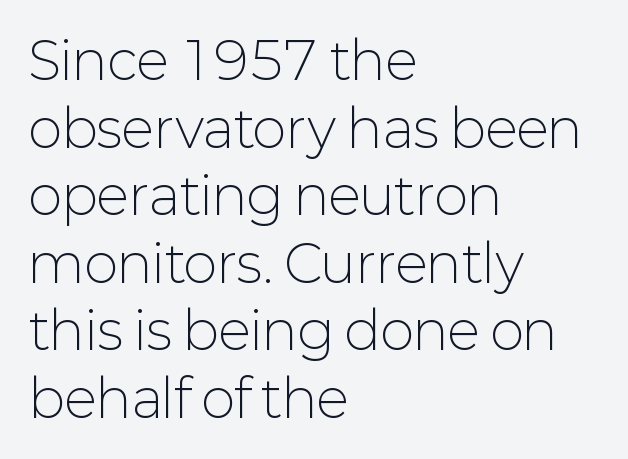
{"serif": "no", "italic": "no", "bold": "no", "weight": "light", "width": "normal", "stroke_contrast": "low", "x_height": "medium", "monospaced": "no", "underline": "no", "align": "left", "line_spacing": "normal", "line_spacing_ratio": 1.3, "letter_spacing": "normal", "letter_spacing_em": 0.0, "glyph_px": 52}
